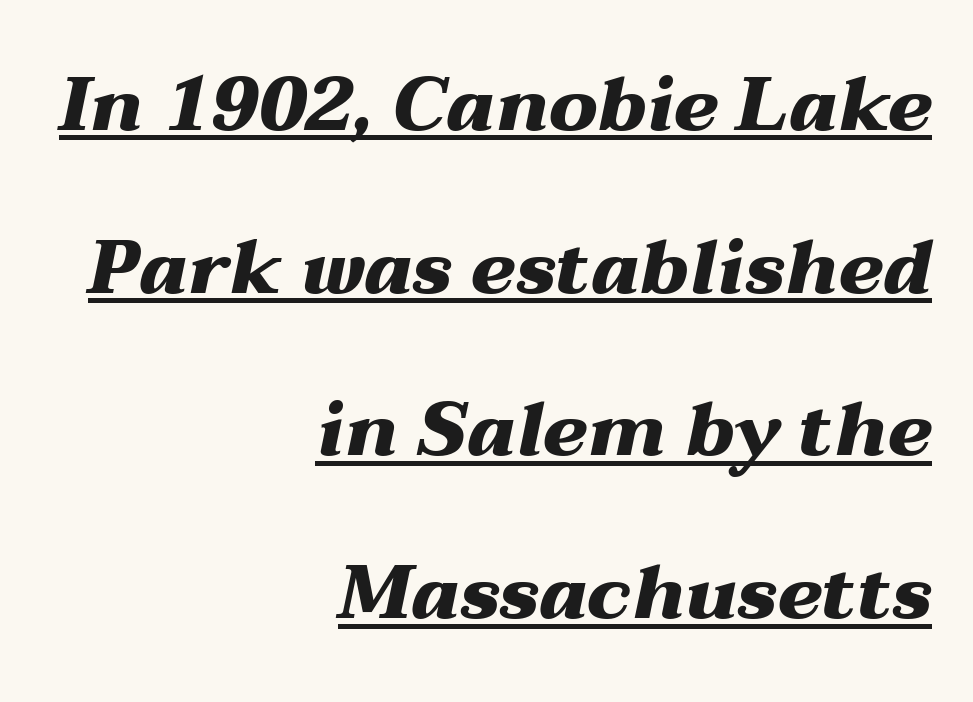
The ragged edge is on the left, which tells us the setting is flush right. A typesetter would call this proportional, since set widths differ per character. A typesetter would mark this as italic. Summary of weight: heavy, a full bold. Students, observe: this is what heavily led, spacious text looks like. Glance below the letters and you will spot a drawn line.
